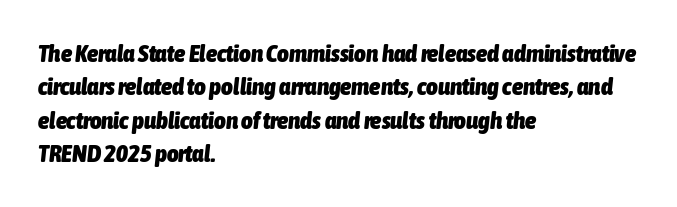
{"italic": "yes", "lean": "right", "slant_degrees": 6, "bold": "yes", "underline": "no", "align": "left", "line_spacing": "normal", "line_spacing_ratio": 1.34, "letter_spacing": "normal", "letter_spacing_em": 0.0, "glyph_px": 25}
